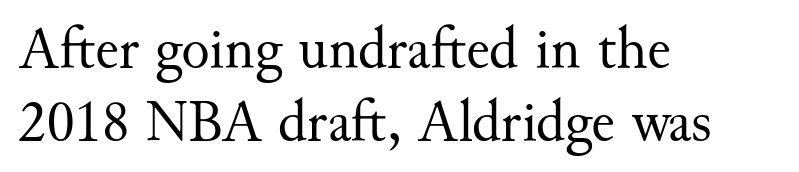
{"serif": "yes", "italic": "no", "bold": "no", "weight": "regular", "width": "normal", "stroke_contrast": "medium", "x_height": "small", "monospaced": "no", "underline": "no", "align": "left", "line_spacing_ratio": 1.24, "letter_spacing": "normal", "letter_spacing_em": 0.0, "glyph_px": 59}
